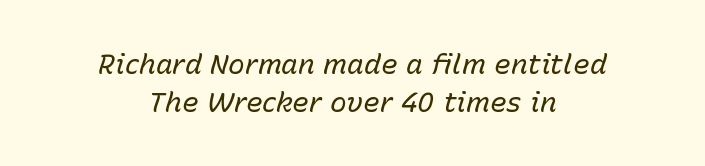
The image shows 28 px regular-weight type, italic (leaning right); set centered, normal line spacing (1.34x), normal letter spacing, not underlined; low stroke contrast and a medium x-height.
